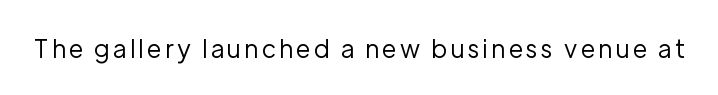
Q: Is the text bold? A: No.
Q: Is the text italic (slanted)? A: No, it is upright.
Q: Is the text underlined? A: No.
